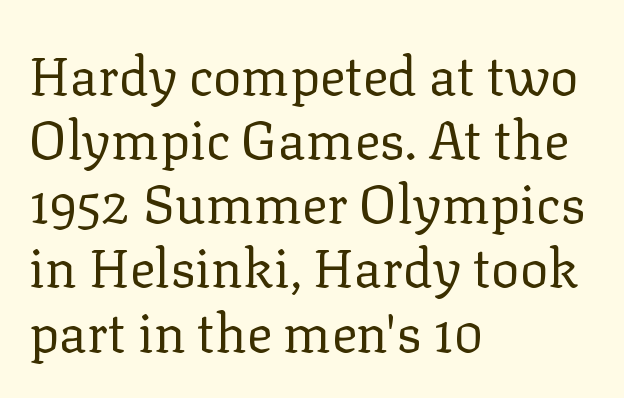
{"serif": "yes", "italic": "no", "bold": "no", "weight": "regular", "width": "normal", "stroke_contrast": "low", "x_height": "medium", "monospaced": "no", "underline": "no", "align": "left", "line_spacing_ratio": 1.21, "letter_spacing": "normal", "letter_spacing_em": 0.0, "glyph_px": 53}
